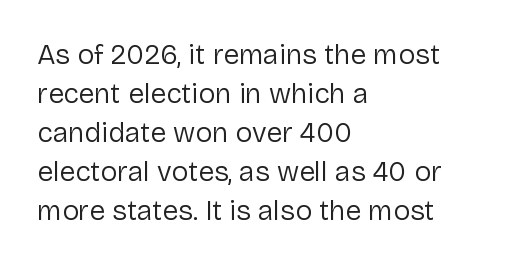
{"serif": "no", "italic": "no", "bold": "no", "weight": "regular", "width": "normal", "stroke_contrast": "low", "x_height": "medium", "monospaced": "no", "underline": "no", "align": "left", "line_spacing": "normal", "line_spacing_ratio": 1.39, "letter_spacing": "normal", "letter_spacing_em": 0.0, "glyph_px": 28}
